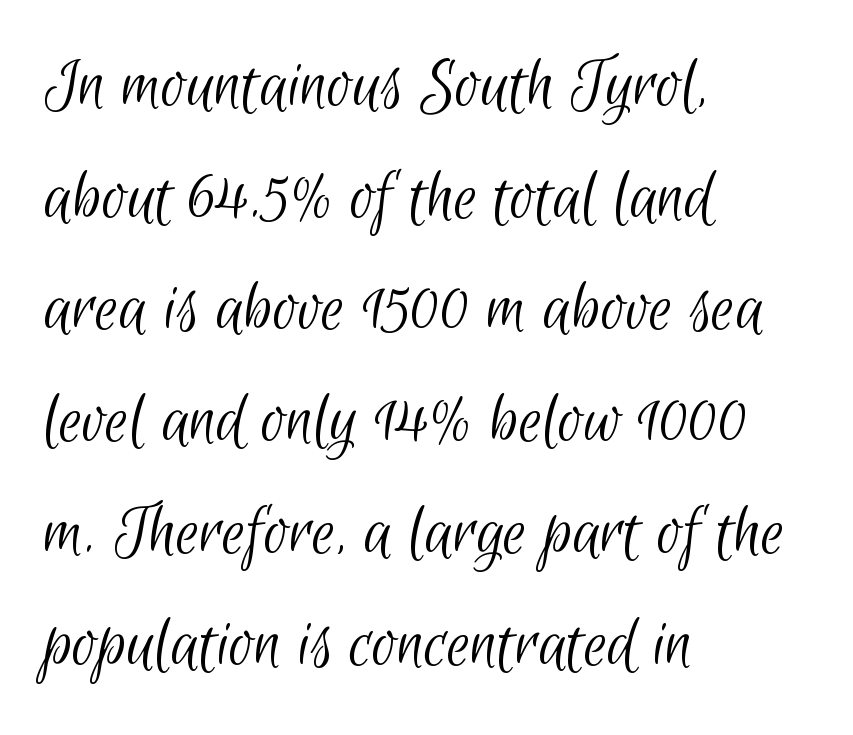
Line spacing here is normal. Default kerning and tracking; the words read as compact shapes. Summary of weight: not heavy and not bold. Type without underlining. Note: no serifs on the glyphs.
